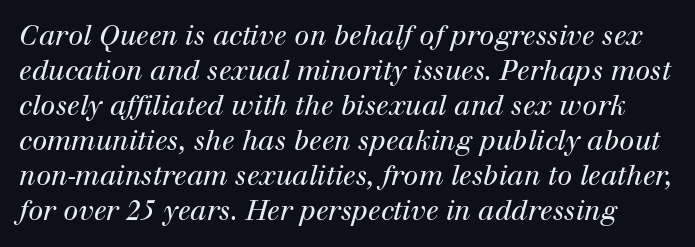
Q: Is the text bold? A: No.
Q: Is the text italic (slanted)? A: Yes, it leans right by about 12 degrees.
Q: Is the text underlined? A: No.
Q: Is the spacing between letters normal or unusually wide? A: Normal.
Q: Is the spacing between lines tight, normal or loose? A: Normal.
